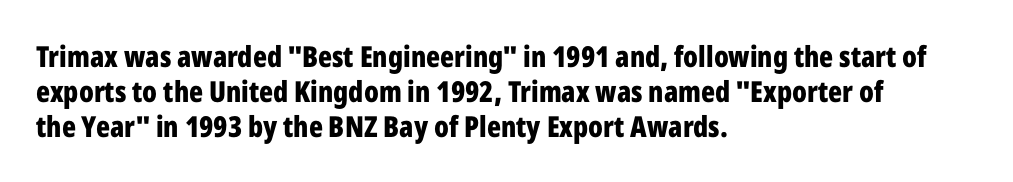
The space beneath each line is pristine and unruled. Is this a fixed-width face? No — the glyphs have proportional, varying widths. Summary of weight: heavy, a full bold. The lettering stays uniformly vertical, giving the passage a roman look. In terms of letterform style, serifs are entirely absent. Default kerning and tracking; the words read as compact shapes.
